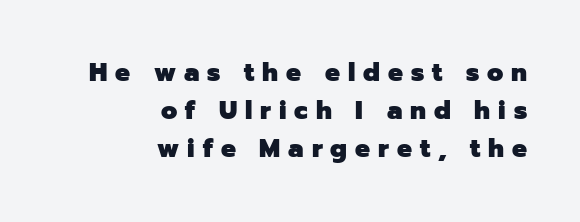
The strip under each line holds only bare page. This sample is right-justified, so line beginnings fall wherever the words allow. The letters are spread apart with noticeably loose tracking. The sample has been set heavy, in full bold. Vertical spacing — default.
